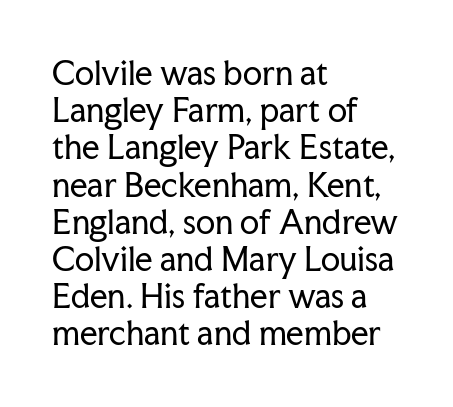
The lettering stays uniformly vertical, giving the passage a roman look. The letters carry serifs — small finishing strokes at the ends of their stems. The line texture is even and compact thanks to regular tracking. One-word summary of the alignment: left.
